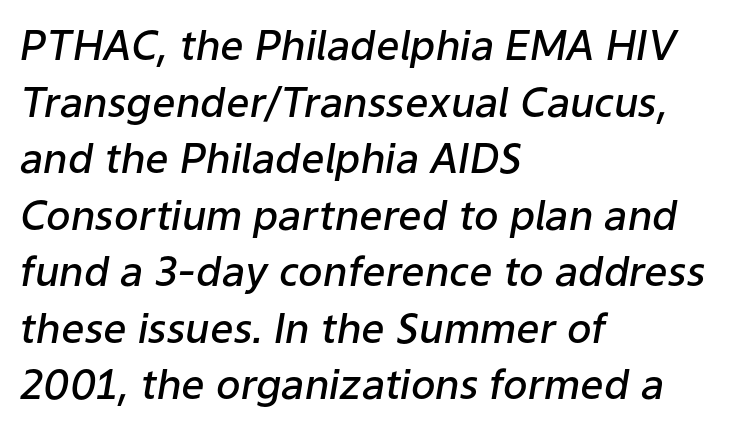
The image shows 41 px semibold type, italic (leaning right); set left-aligned, normal line spacing (1.38x), normal letter spacing, not underlined; low stroke contrast and a medium x-height.
